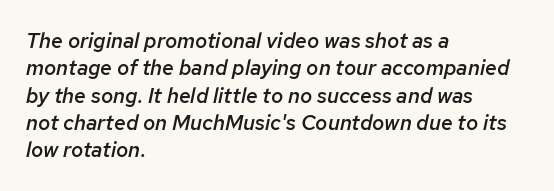
Q: Is the text bold? A: Semi-bold.
Q: Is the text italic (slanted)? A: Yes, it leans right by about 12 degrees.
Q: Is the text underlined? A: No.
Q: How is the paragraph aligned? A: Left-aligned.
Q: Is the spacing between letters normal or unusually wide? A: Normal.
Q: Is the spacing between lines tight, normal or loose? A: Normal.
